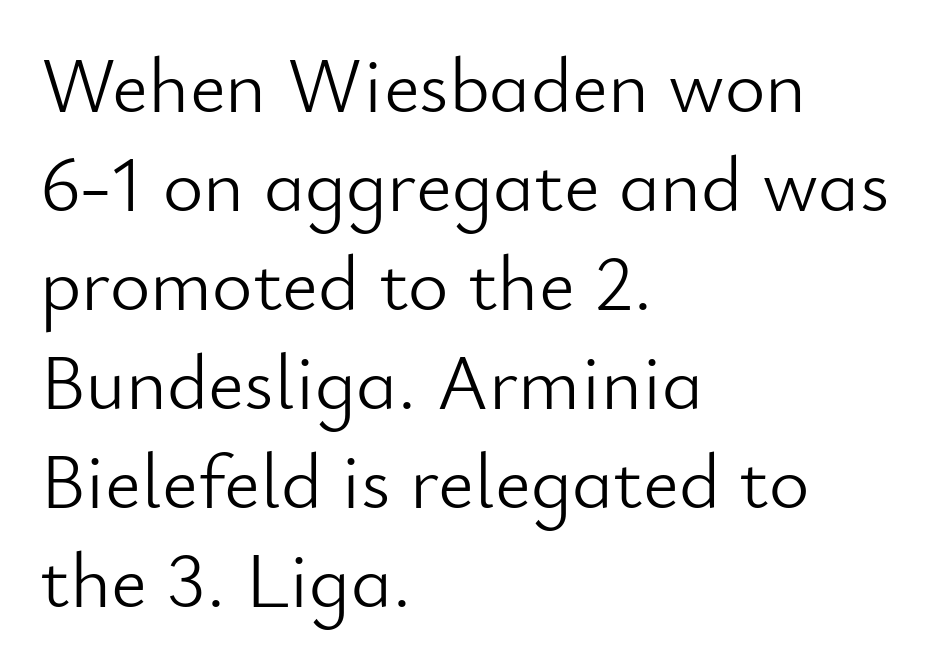
The image shows 78 px light sans-serif type, upright; set left-aligned, normal line spacing (1.27x), normal letter spacing, not underlined; low stroke contrast and a small x-height.
